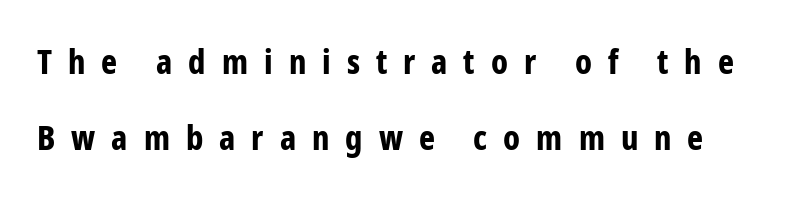
Characters remain perfectly vertical along every line. This rendering features lettering with no underline. Note the varied advance widths — an 'i' is clearly narrower than an 'm'. Successive baselines arrive slowly, with a big drop between each. Chunky letters — that's bold for sure. In terms of letterspacing, this is a distinctly airy, spread setting.
